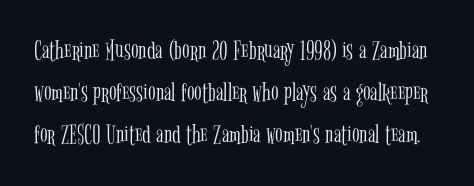
{"serif": "yes", "italic": "no", "bold": "no", "weight": "light", "width": "condensed", "stroke_contrast": "low", "x_height": "medium", "monospaced": "no", "underline": "no", "line_spacing": "normal", "line_spacing_ratio": 1.5, "letter_spacing": "normal", "letter_spacing_em": 0.0, "glyph_px": 28}
